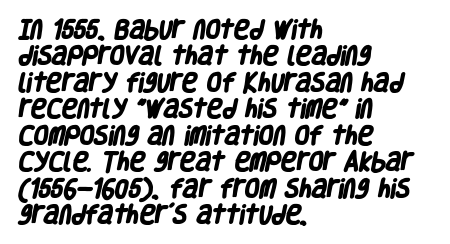
{"bold": "yes", "underline": "no", "align": "left", "line_spacing": "normal", "line_spacing_ratio": 1.26, "letter_spacing": "normal", "letter_spacing_em": 0.0, "glyph_px": 21}
